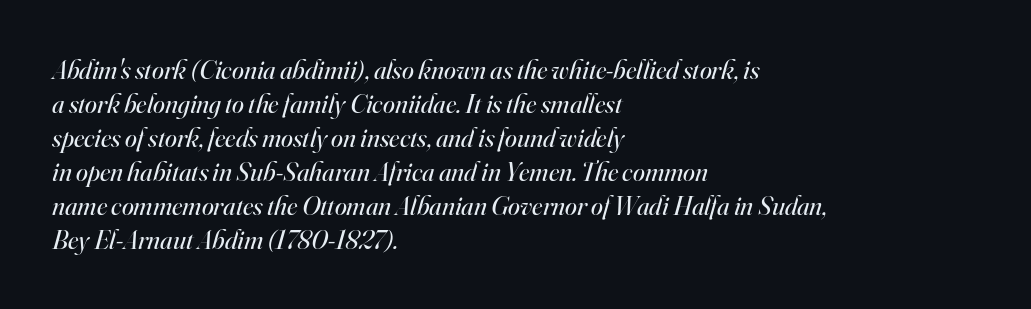
The space between consecutive lines is moderate. The rag falls on the right side of this text block. Observe the ordinary spacing: letters are neighbours, not strangers. Is this a heavy cut? Hardly; it is regular or lighter. Every character sits at an angle, as italics do. Descenders are the only things crossing below the line.
